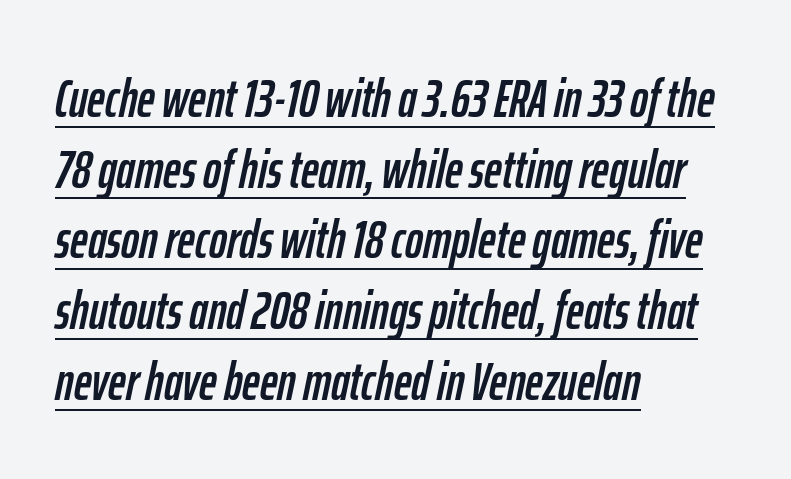
The image shows 54 px condensed type, italic (leaning right); set left-aligned, normal line spacing (1.31x), normal letter spacing, underlined; low stroke contrast and a medium x-height.
